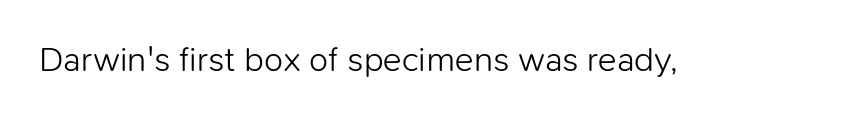
{"serif": "no", "italic": "no", "bold": "no", "weight": "light", "width": "normal", "stroke_contrast": "low", "x_height": "medium", "monospaced": "no", "underline": "no", "letter_spacing": "normal", "letter_spacing_em": 0.0, "glyph_px": 35}
